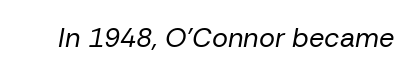
The image shows 27 px text type, italic (leaning right); set normal letter spacing, not underlined.
